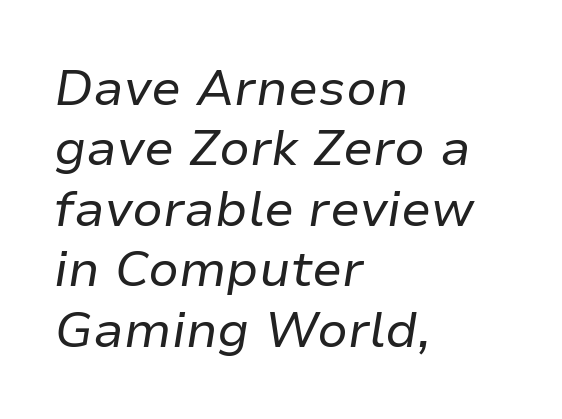
The specimen omits any rule beneath the text block's lines. Every row of glyphs begins at an identical x-position on the left. Stem width sits at or under what a default text font uses. A typesetter would call this proportional, since set widths differ per character. Each word holds together tightly as a unit, with standard inter-letter gaps.
